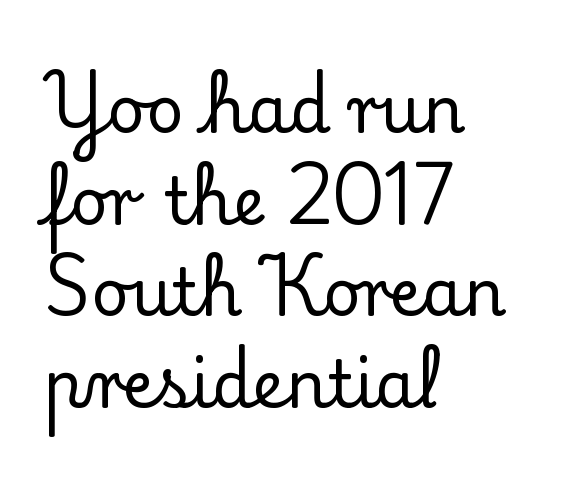
{"serif": "yes", "italic": "no", "width": "normal", "stroke_contrast": "low", "x_height": "small", "monospaced": "no", "underline": "no", "align": "left", "line_spacing": "normal", "line_spacing_ratio": 1.41, "letter_spacing": "normal", "letter_spacing_em": 0.0, "glyph_px": 65}
